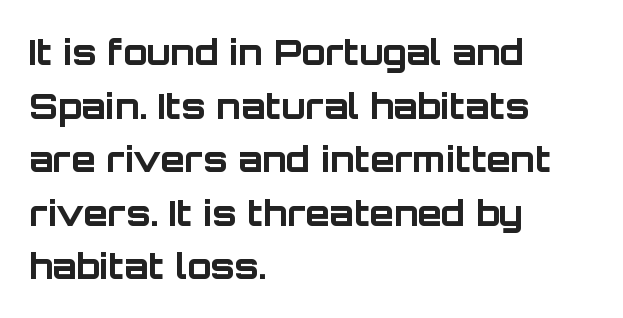
{"serif": "no", "italic": "no", "bold": "yes", "weight": "bold", "width": "normal", "stroke_contrast": "low", "x_height": "large", "monospaced": "no", "underline": "no", "align": "left", "line_spacing": "normal", "line_spacing_ratio": 1.53, "letter_spacing": "normal", "letter_spacing_em": 0.0, "glyph_px": 35}
